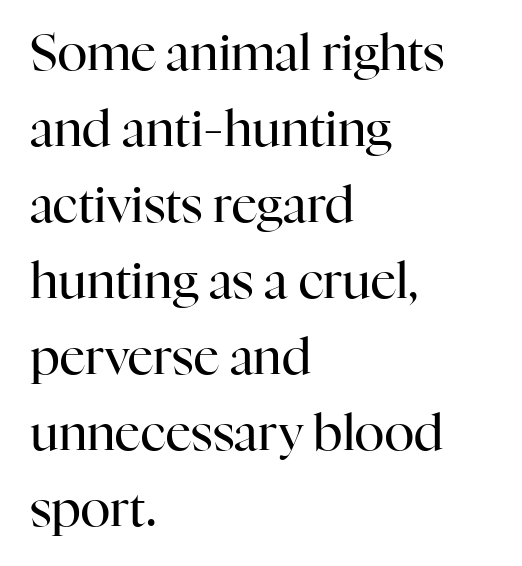
The space directly below the letters is spotless. The tracking reads as untouched default to a designer's eye. Bold? No — there's no thickening of the strokes. A typesetter would call this proportional, since set widths differ per character.
